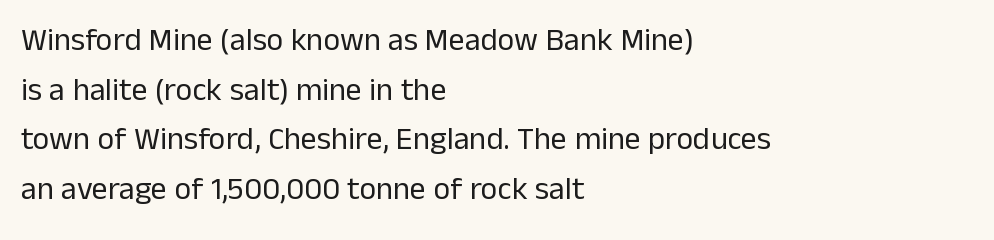
Q: Is the text bold? A: No.
Q: Is the text italic (slanted)? A: No, it is upright.
Q: Is the typeface a serif or a sans-serif typeface? A: Sans-serif.
Q: Is the text underlined? A: No.
Q: How is the paragraph aligned? A: Left-aligned.
Q: Is the spacing between letters normal or unusually wide? A: Normal.
Q: Is the spacing between lines tight, normal or loose? A: Normal.
Q: Width (condensed, normal, or wide)? A: Normal.
Q: Stroke contrast? A: Low.
Q: x-height? A: Medium.
Q: Monospaced? A: No.
